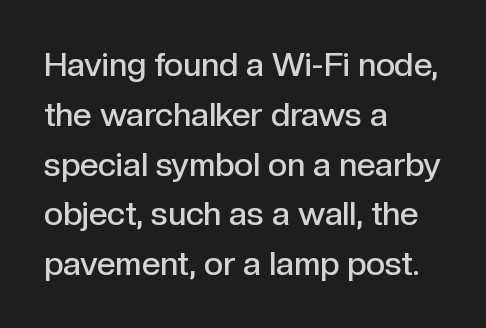
Q: Is the text bold? A: Semi-bold.
Q: Is the text italic (slanted)? A: No, it is upright.
Q: Is the typeface a serif or a sans-serif typeface? A: Sans-serif.
Q: Is the text underlined? A: No.
Q: How is the paragraph aligned? A: Left-aligned.
Q: Is the spacing between letters normal or unusually wide? A: Normal.
Q: Is the spacing between lines tight, normal or loose? A: Normal.
Q: Width (condensed, normal, or wide)? A: Normal.
Q: x-height? A: Medium.
Q: Monospaced? A: No.
